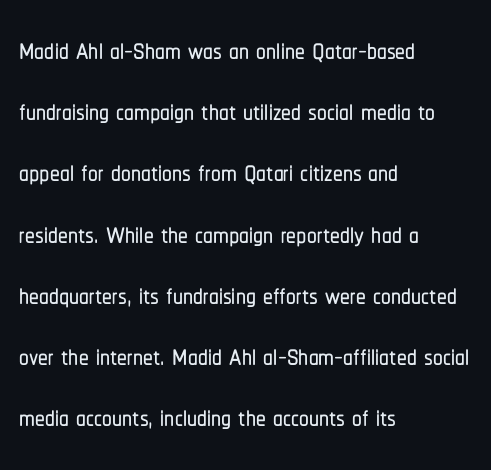
{"serif": "no", "italic": "no", "width": "condensed", "stroke_contrast": "low", "x_height": "medium", "monospaced": "no", "underline": "no", "align": "left", "line_spacing": "normal", "line_spacing_ratio": 1.57, "letter_spacing": "normal", "letter_spacing_em": 0.0, "glyph_px": 39}
